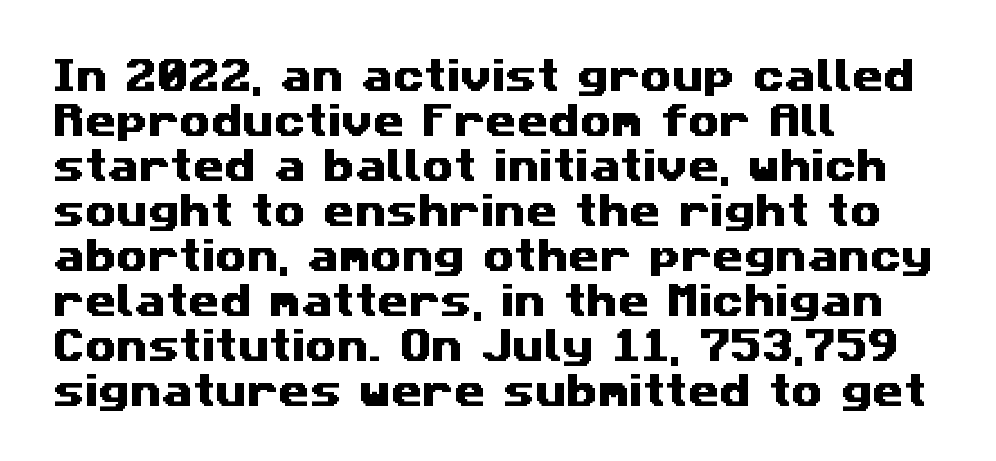
{"serif": "no", "width": "wide", "stroke_contrast": "medium", "x_height": "medium", "monospaced": "no", "underline": "no", "align": "left", "line_spacing": "normal", "line_spacing_ratio": 1.25, "letter_spacing": "normal", "letter_spacing_em": 0.0, "glyph_px": 36}
